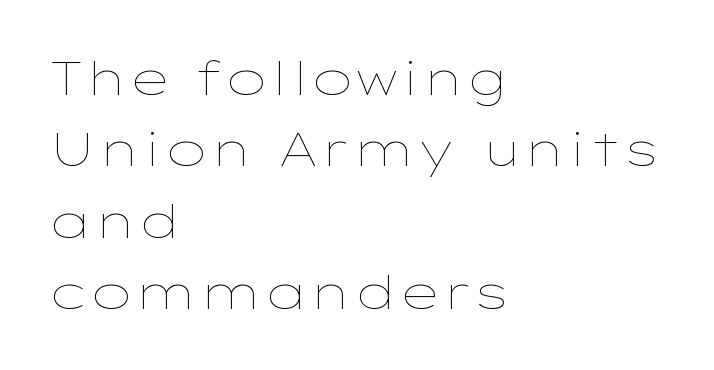
Q: Is the text bold? A: No.
Q: Is the text italic (slanted)? A: No, it is upright.
Q: Is the text underlined? A: No.
Q: How is the paragraph aligned? A: Left-aligned.
Q: Is the spacing between letters normal or unusually wide? A: Normal.
Q: Is the spacing between lines tight, normal or loose? A: Normal.
Q: Width (condensed, normal, or wide)? A: Wide.
Q: Stroke contrast? A: Low.
Q: x-height? A: Medium.
Q: Monospaced? A: No.
